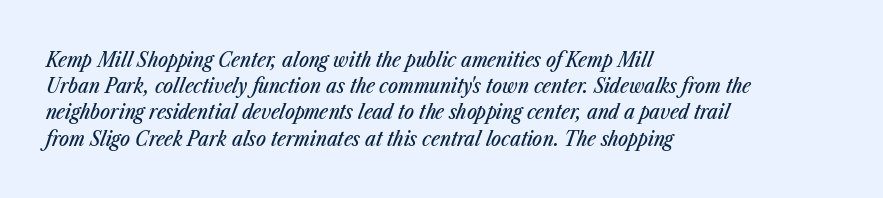
Q: Is the text italic (slanted)? A: Yes, it leans right by about 23 degrees.
Q: Is the text underlined? A: No.
Q: How is the paragraph aligned? A: Left-aligned.
Q: Is the spacing between letters normal or unusually wide? A: Normal.
Q: Is the spacing between lines tight, normal or loose? A: Normal.
